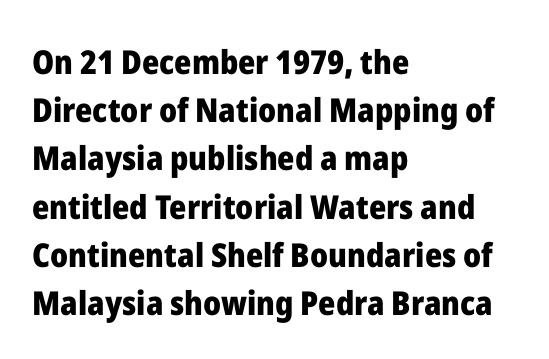
Students, note that the glyphs here touch the page at normal intervals. Unlike italic type, these characters show no tilt at all. Is this a fixed-width face? No — the glyphs have proportional, varying widths. The typeface chosen for these lines omits serifs.
